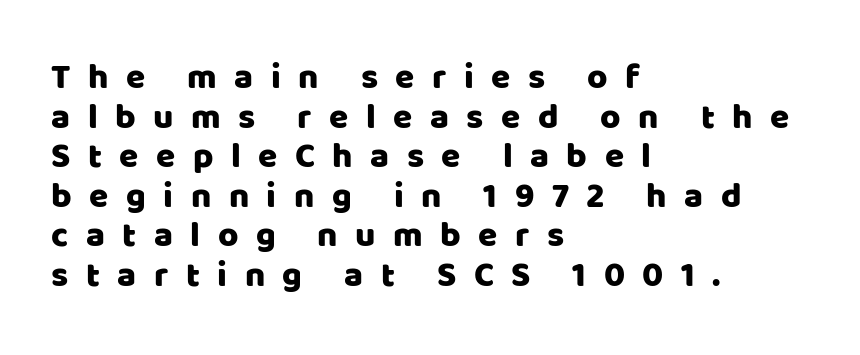
Q: Is the text italic (slanted)? A: No, it is upright.
Q: Is the typeface a serif or a sans-serif typeface? A: Sans-serif.
Q: Is the text underlined? A: No.
Q: How is the paragraph aligned? A: Left-aligned.
Q: Is the spacing between letters normal or unusually wide? A: Unusually wide.
Q: Is the spacing between lines tight, normal or loose? A: Tight.
Q: Width (condensed, normal, or wide)? A: Normal.
Q: Stroke contrast? A: Low.
Q: x-height? A: Large.
Q: Monospaced? A: No.
